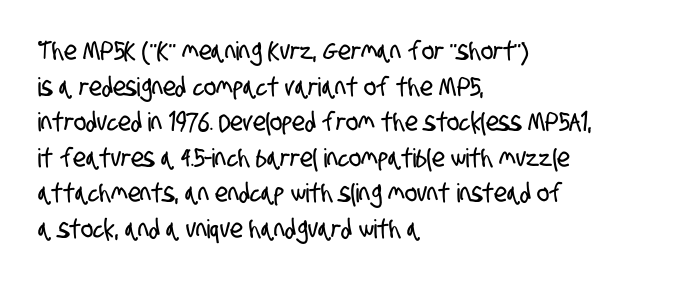
The image shows 26 px text type; set left-aligned, normal line spacing (1.37x), normal letter spacing, not underlined.
